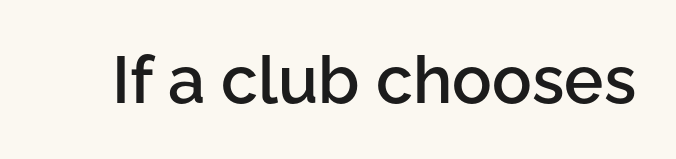
Looks like regular typesetting: each glyph gets only the width it needs. A somewhat darkened texture: the type is semibold rather than bold. Nope, no serifs anywhere on these letters. Italic? Not at all — the glyphs are vertical. The letters sit at their default tracking, neither squeezed nor spread.
